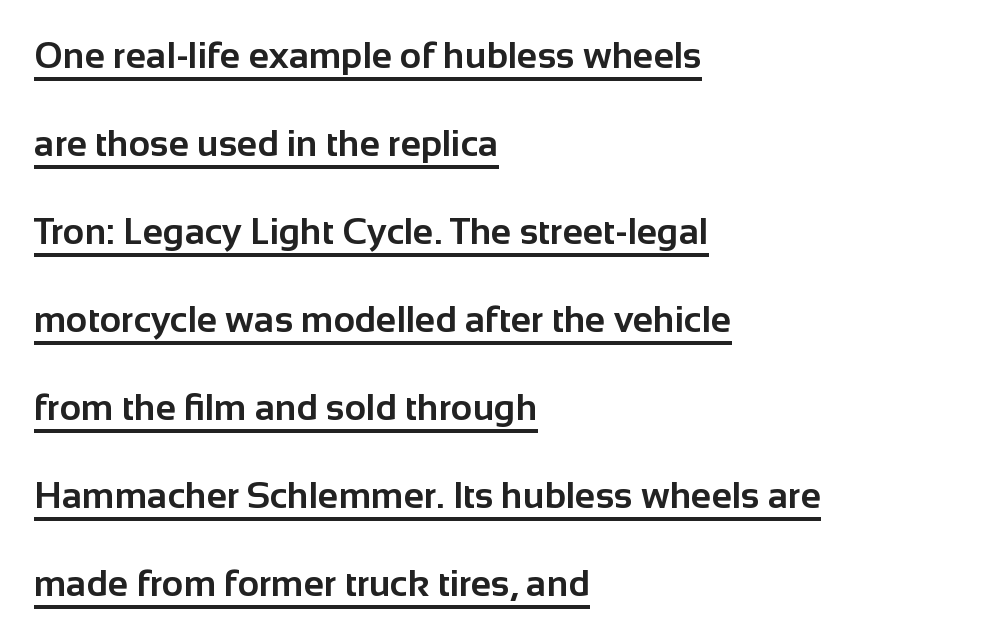
The image shows 37 px bold sans-serif type, upright; set left-aligned, loose line spacing (2.38x), normal letter spacing, underlined; low stroke contrast and a medium x-height.
